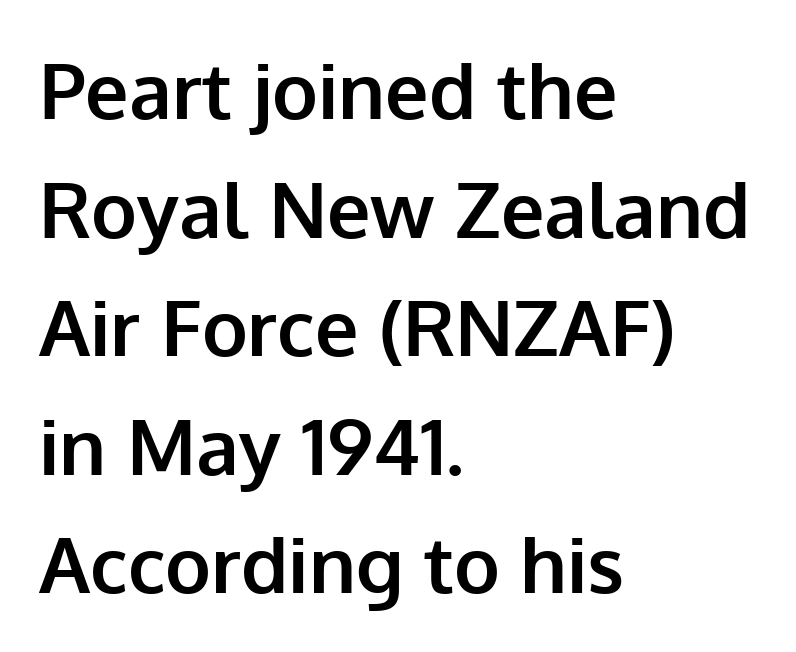
{"serif": "no", "italic": "no", "bold": "yes", "weight": "bold", "width": "normal", "stroke_contrast": "low", "x_height": "medium", "monospaced": "no", "underline": "no", "align": "left", "line_spacing": "normal", "line_spacing_ratio": 1.54, "letter_spacing": "normal", "letter_spacing_em": 0.0, "glyph_px": 77}
